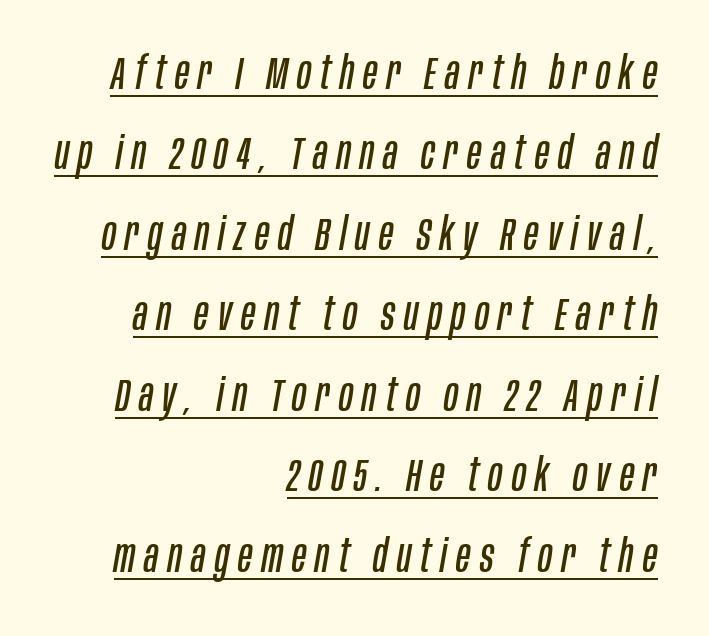
The lettering tilts uniformly, giving the passage an italic look. No chunkiness to these letters — they're not bold. Character widths vary here, with narrow letters taking less room than wide ones. The typesetter chose a ragged-left arrangement here.
